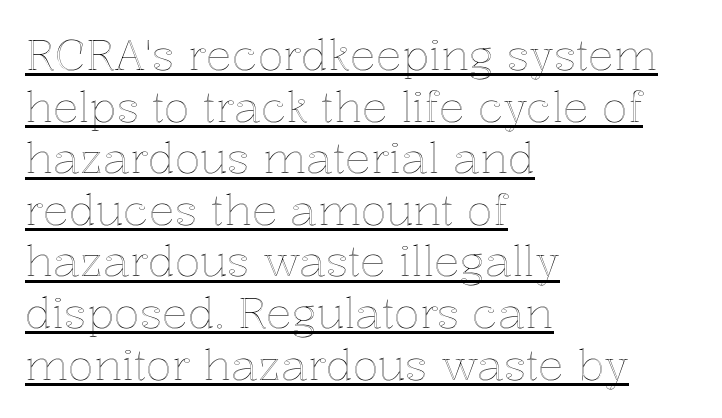
Q: Is the text italic (slanted)? A: No, it is upright.
Q: Is the text underlined? A: Yes.
Q: How is the paragraph aligned? A: Left-aligned.
Q: Is the spacing between letters normal or unusually wide? A: Normal.
Q: Width (condensed, normal, or wide)? A: Normal.
Q: x-height? A: Medium.
Q: Monospaced? A: No.
